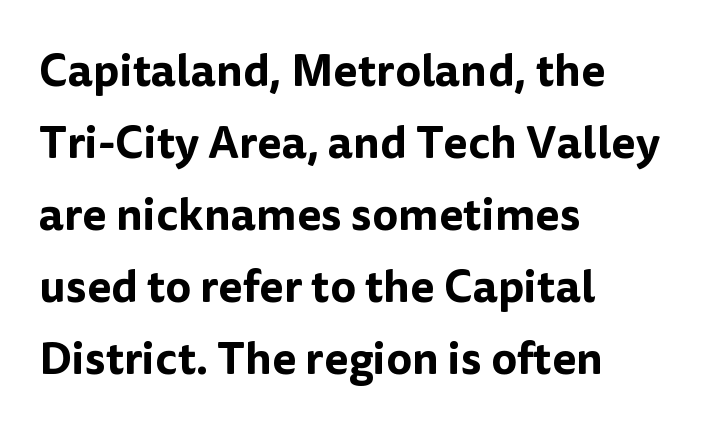
{"serif": "no", "italic": "no", "width": "normal", "stroke_contrast": "low", "x_height": "medium", "monospaced": "no", "underline": "no", "align": "left", "line_spacing": "normal", "line_spacing_ratio": 1.6, "letter_spacing": "normal", "letter_spacing_em": 0.0, "glyph_px": 45}
